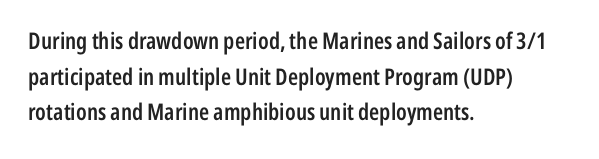
Q: Is the text bold? A: Semi-bold.
Q: Is the text italic (slanted)? A: No, it is upright.
Q: Is the text underlined? A: No.
Q: How is the paragraph aligned? A: Left-aligned.
Q: Is the spacing between letters normal or unusually wide? A: Normal.
Q: Is the spacing between lines tight, normal or loose? A: Normal.
